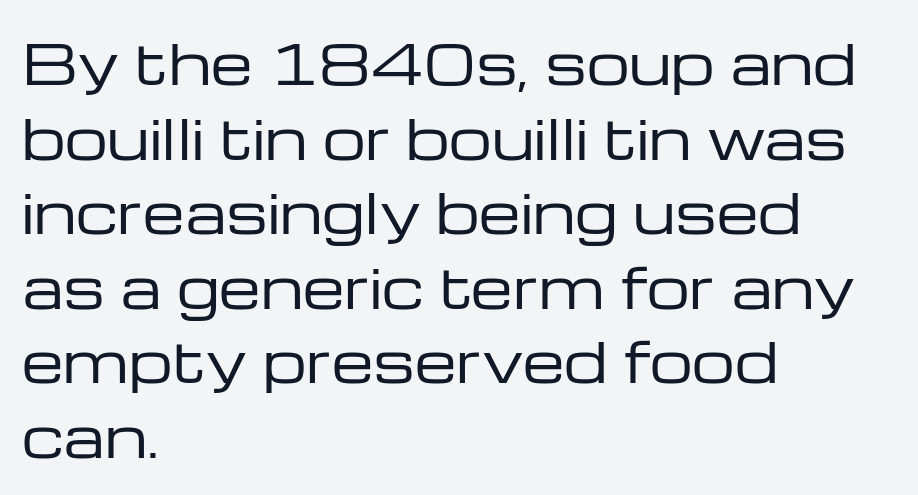
{"serif": "no", "italic": "no", "bold": "no", "weight": "regular", "width": "wide", "stroke_contrast": "low", "x_height": "medium", "monospaced": "no", "underline": "no", "align": "left", "line_spacing": "normal", "line_spacing_ratio": 1.38, "letter_spacing": "normal", "letter_spacing_em": 0.0, "glyph_px": 54}
